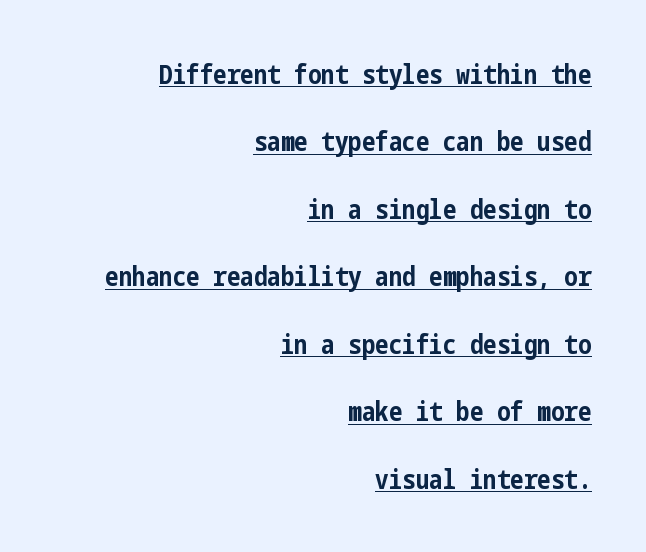
Glance below the letters and you will spot a drawn line. The rendering uses a large line-height, opening up the rows. One-word summary of the alignment: right. Is there any slant? The stems are plumb. The gaps between neighbouring characters are ordinary and unremarkable.
